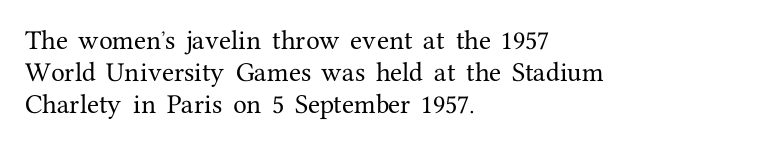
Q: Is the text italic (slanted)? A: No, it is upright.
Q: Is the text underlined? A: No.
Q: How is the paragraph aligned? A: Left-aligned.
Q: Is the spacing between letters normal or unusually wide? A: Normal.
Q: Is the spacing between lines tight, normal or loose? A: Normal.
